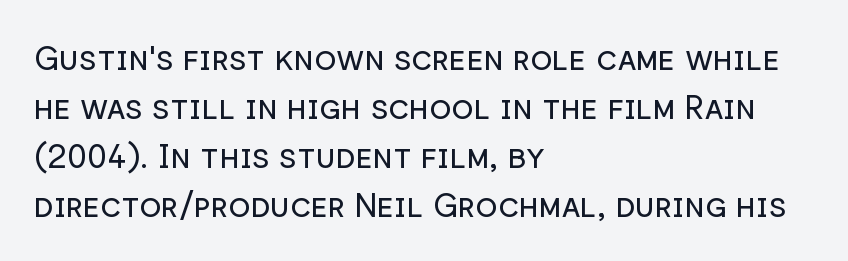
Observe the absence of serifs on each vertical stroke in this sample. Think of a printed novel: that variable character pitch is what you see here. The lines are quadded left. Here the glyphs are tracked normally, forming tight word shapes. Caption: face not bold, strokes unweighted.
